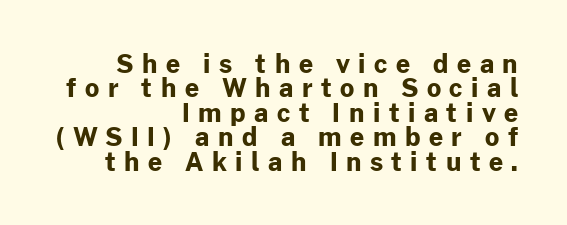
Q: Is the text bold? A: Yes.
Q: Is the text italic (slanted)? A: No, it is upright.
Q: Is the text underlined? A: No.
Q: How is the paragraph aligned? A: Right-aligned.
Q: Is the spacing between letters normal or unusually wide? A: Unusually wide.
Q: Is the spacing between lines tight, normal or loose? A: Tight.
